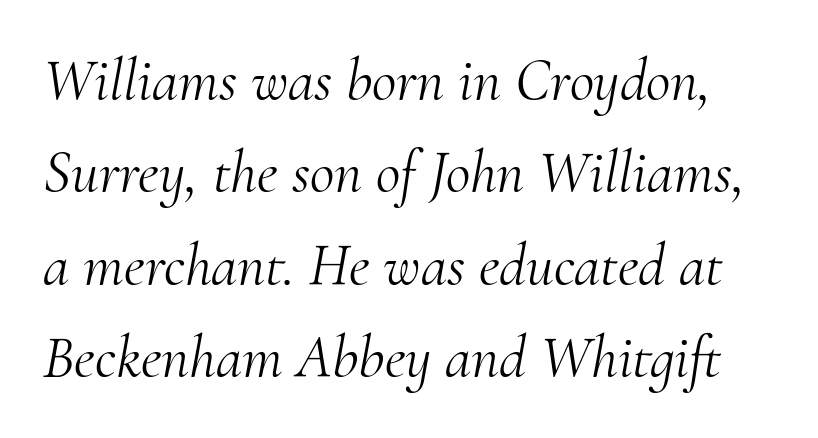
Looks like regular typesetting: each glyph gets only the width it needs. Students, observe: this is what conventionally led text looks like. This sample uses plain, unmodified letter spacing. Looking at the ascenders, they clearly lean. Underline: absent.
